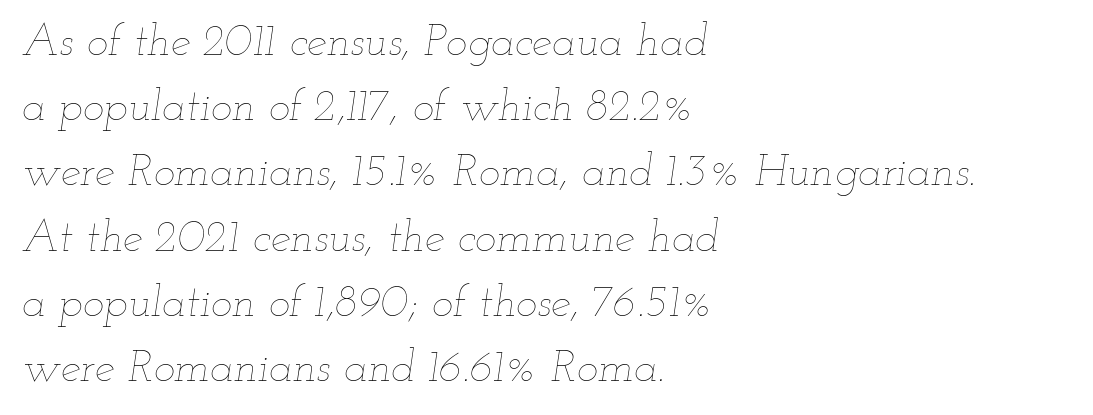
{"italic": "yes", "lean": "right", "slant_degrees": 12, "bold": "no", "weight": "thin", "width": "wide", "stroke_contrast": "low", "x_height": "small", "monospaced": "no", "underline": "no", "align": "left", "line_spacing": "normal", "line_spacing_ratio": 1.45, "letter_spacing": "normal", "letter_spacing_em": 0.0, "glyph_px": 45}
